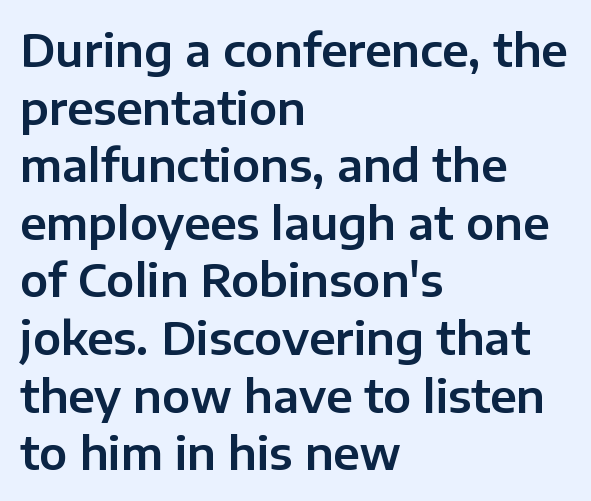
The image shows 45 px sans-serif type, upright; set left-aligned, normal line spacing (1.28x), normal letter spacing, not underlined; low stroke contrast and a medium x-height.
